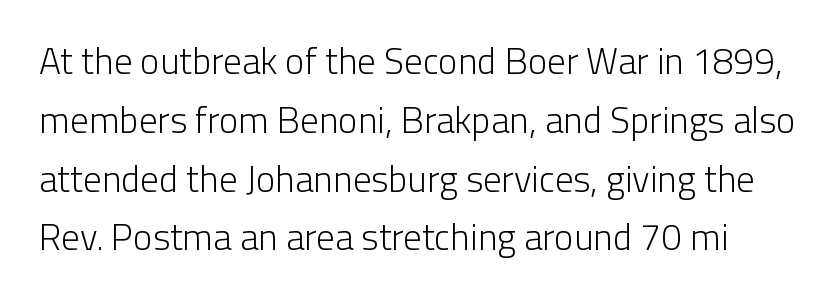
The image shows 37 px light sans-serif type, upright; set normal line spacing (1.59x), normal letter spacing, not underlined; low stroke contrast and a medium x-height.
